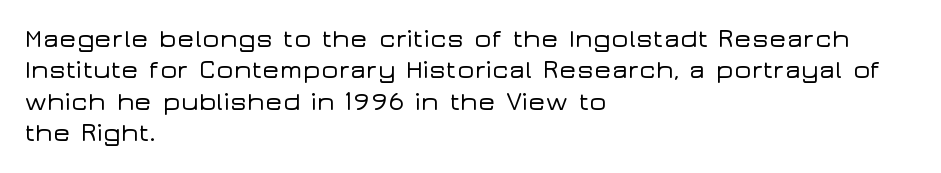
Q: Is the text italic (slanted)? A: No, it is upright.
Q: Is the text underlined? A: No.
Q: How is the paragraph aligned? A: Left-aligned.
Q: Is the spacing between letters normal or unusually wide? A: Normal.
